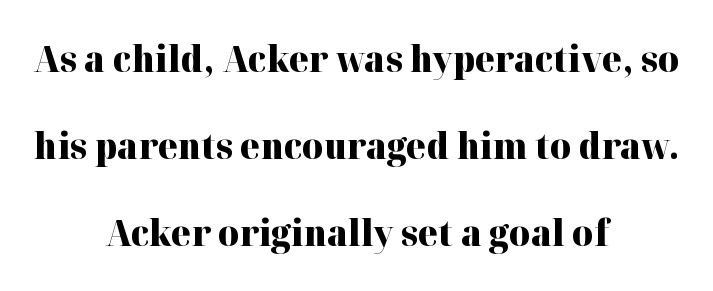
{"serif": "yes", "italic": "no", "bold": "yes", "weight": "heavy", "width": "normal", "stroke_contrast": "high", "x_height": "medium", "monospaced": "no", "underline": "no", "align": "center", "line_spacing": "loose", "line_spacing_ratio": 2.42, "letter_spacing": "normal", "letter_spacing_em": 0.0, "glyph_px": 36}
